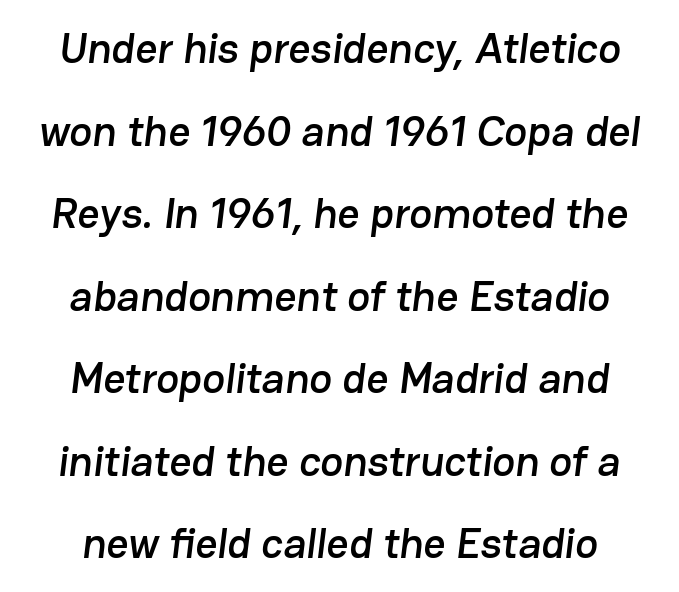
Q: Is the typeface a serif or a sans-serif typeface? A: Sans-serif.
Q: Is the text underlined? A: No.
Q: How is the paragraph aligned? A: Centered.
Q: Is the spacing between letters normal or unusually wide? A: Normal.
Q: Is the spacing between lines tight, normal or loose? A: Loose.
Q: Width (condensed, normal, or wide)? A: Normal.
Q: Stroke contrast? A: Low.
Q: x-height? A: Medium.
Q: Monospaced? A: No.
